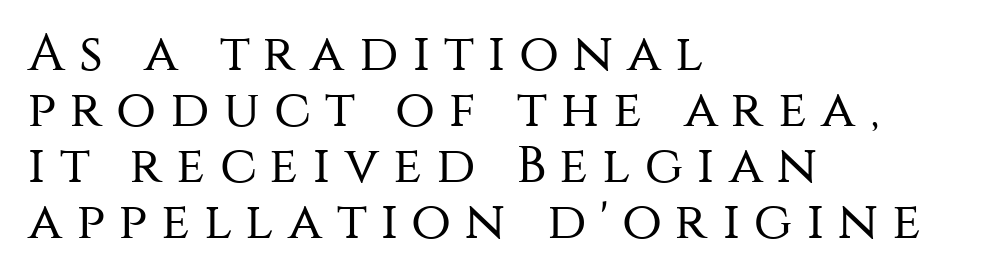
{"serif": "no", "italic": "no", "bold": "no", "weight": "regular", "width": "normal", "stroke_contrast": "medium", "x_height": "large", "monospaced": "no", "underline": "no", "align": "left", "line_spacing": "tight", "line_spacing_ratio": 1.08, "letter_spacing": "wide", "letter_spacing_em": 0.27, "glyph_px": 52}
